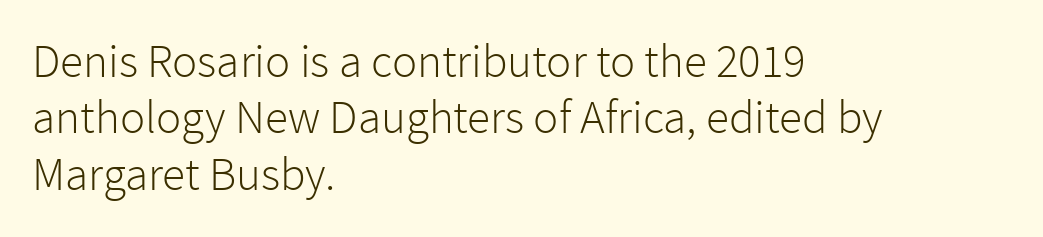
Q: Is the text bold? A: No.
Q: Is the text italic (slanted)? A: No, it is upright.
Q: Is the typeface a serif or a sans-serif typeface? A: Sans-serif.
Q: Is the text underlined? A: No.
Q: How is the paragraph aligned? A: Left-aligned.
Q: Is the spacing between letters normal or unusually wide? A: Normal.
Q: Width (condensed, normal, or wide)? A: Normal.
Q: Stroke contrast? A: Low.
Q: x-height? A: Medium.
Q: Monospaced? A: No.
